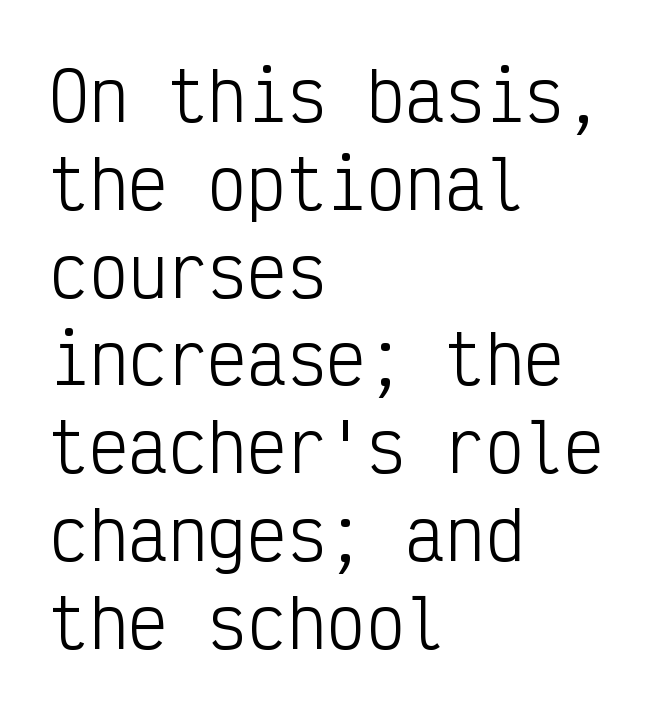
The image shows 66 px light, condensed sans-serif type, upright, monospaced; set left-aligned, normal line spacing (1.33x), normal letter spacing, not underlined; low stroke contrast and a medium x-height.
